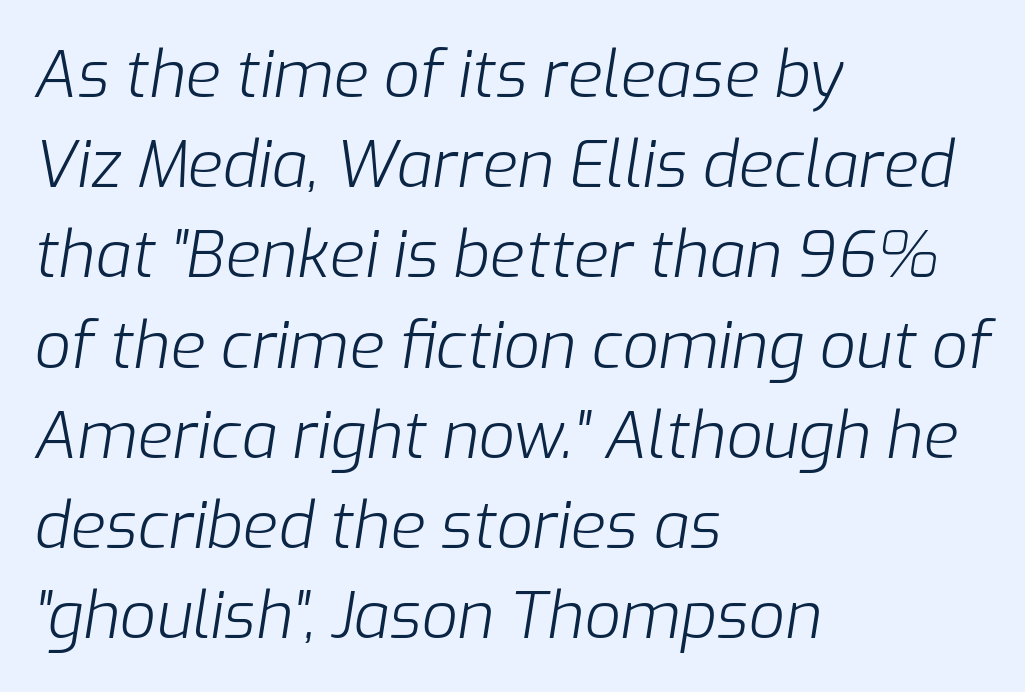
The image shows 64 px light type, italic (leaning right); set left-aligned, normal line spacing (1.41x), normal letter spacing, not underlined; low stroke contrast and a medium x-height.
